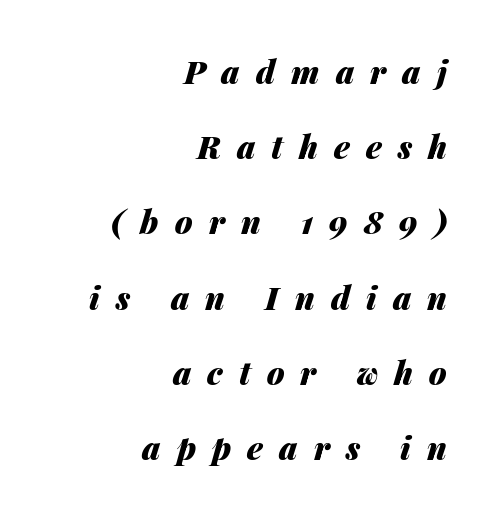
Q: Is the text bold? A: Yes.
Q: Is the text italic (slanted)? A: Yes, it leans right by about 14 degrees.
Q: Is the text underlined? A: No.
Q: How is the paragraph aligned? A: Right-aligned.
Q: Is the spacing between letters normal or unusually wide? A: Unusually wide.
Q: Is the spacing between lines tight, normal or loose? A: Loose.
Q: Width (condensed, normal, or wide)? A: Normal.
Q: Stroke contrast? A: Medium.
Q: x-height? A: Medium.
Q: Monospaced? A: No.
